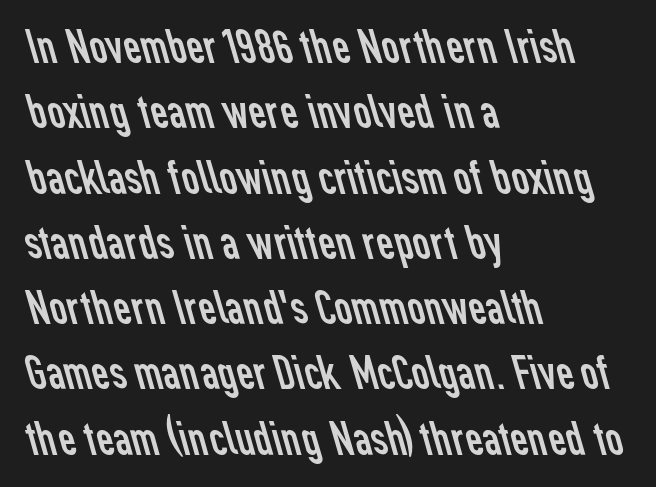
Line starts are locked; line ends wander. Font category for this specimen: sans-serif. Default kerning and tracking; the words read as compact shapes. The foot of each line stays bare and open. Each stroke keeps to a modest, everyday thickness or less. Summary of vertical rhythm: regular, with standard interline spacing.
